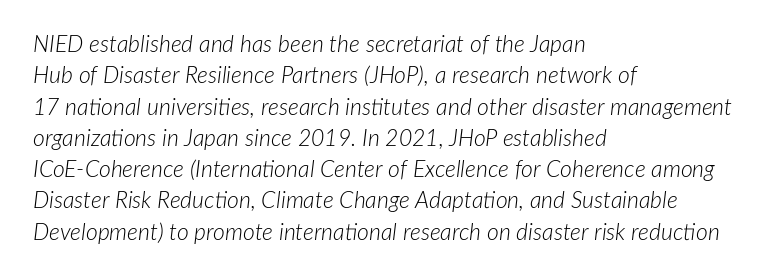
The image shows 23 px text type, italic (leaning right); set left-aligned, normal line spacing (1.36x), normal letter spacing, not underlined.
